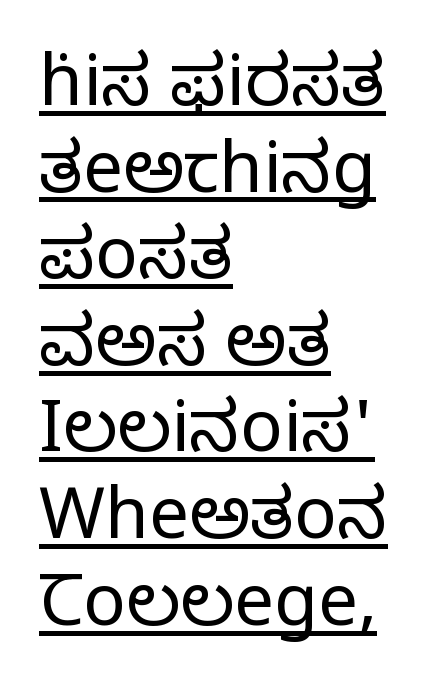
To sum up the face: it has serifs. In designer terms, the underline attribute is active on this setting. Line starts are locked; line ends wander. Letters have the restrained weight of plain body copy at most. The type is set solid horizontally, with unmodified tracking. Ascenders rise straight up at ninety degrees.
